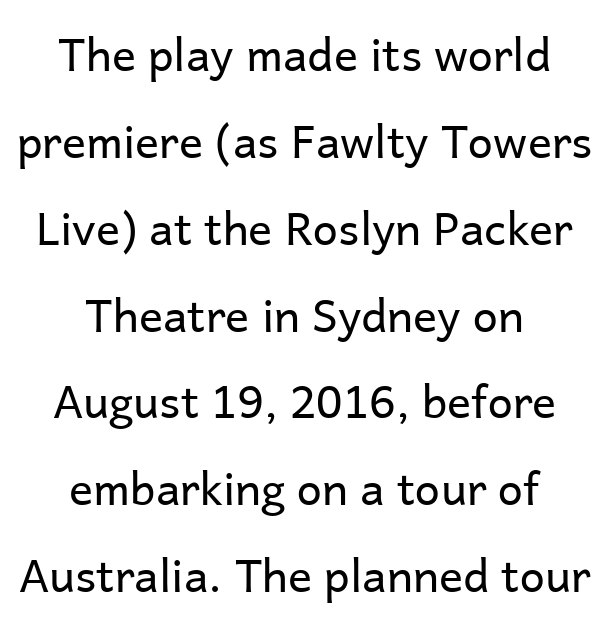
Q: Is the text bold? A: No.
Q: Is the text italic (slanted)? A: No, it is upright.
Q: Is the typeface a serif or a sans-serif typeface? A: Sans-serif.
Q: Is the text underlined? A: No.
Q: How is the paragraph aligned? A: Centered.
Q: Is the spacing between letters normal or unusually wide? A: Normal.
Q: Is the spacing between lines tight, normal or loose? A: Loose.
Q: Width (condensed, normal, or wide)? A: Normal.
Q: Stroke contrast? A: Low.
Q: x-height? A: Medium.
Q: Monospaced? A: No.
